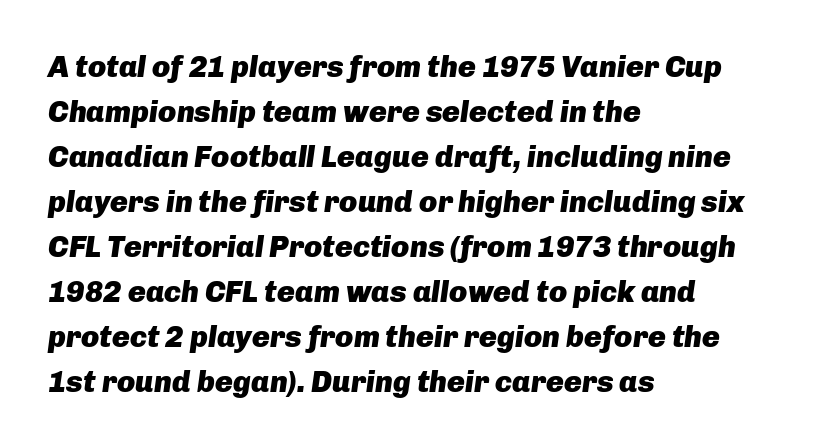
Q: Is the text bold? A: Yes.
Q: Is the text italic (slanted)? A: Yes, it leans right by about 8 degrees.
Q: Is the text underlined? A: No.
Q: How is the paragraph aligned? A: Left-aligned.
Q: Is the spacing between letters normal or unusually wide? A: Normal.
Q: Is the spacing between lines tight, normal or loose? A: Normal.
Q: Width (condensed, normal, or wide)? A: Normal.
Q: Stroke contrast? A: Low.
Q: x-height? A: Medium.
Q: Monospaced? A: No.
